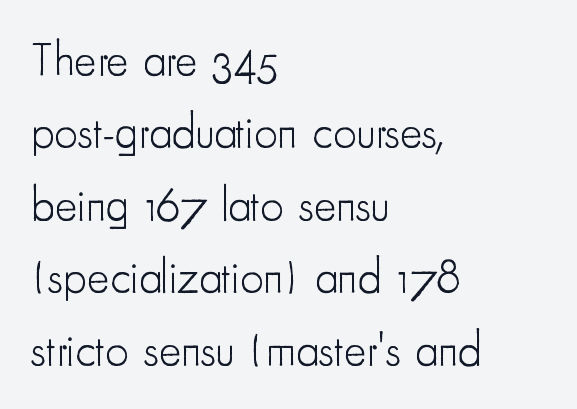
Characters follow at the spacing the type designer built in. Rule under the text: the space is simply empty. Reading down the column, the eye jumps a familiar distance to each next line. The characters are drawn with everyday or finer stroke widths. The passage shown is typeset with a sans-serif family. This sample has the flowing, uneven cadence of proportional lettering.
